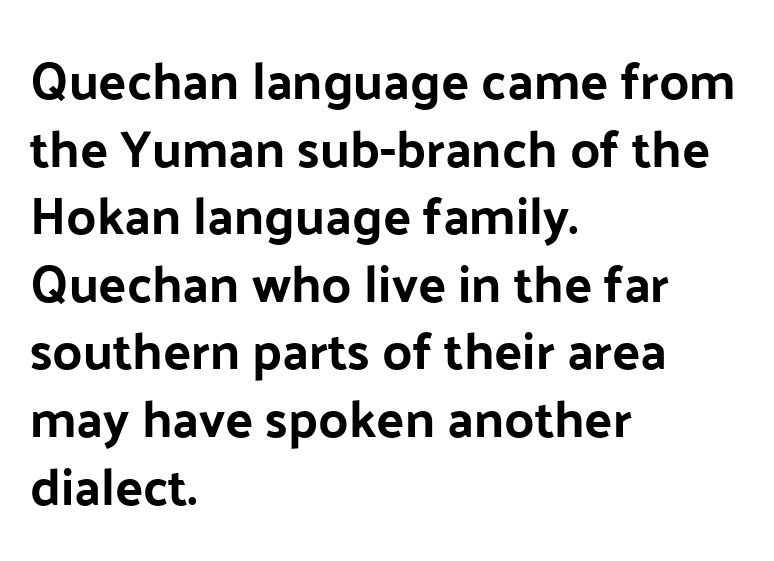
{"serif": "no", "italic": "no", "width": "normal", "stroke_contrast": "low", "x_height": "medium", "monospaced": "no", "underline": "no", "align": "left", "line_spacing": "normal", "line_spacing_ratio": 1.3, "letter_spacing": "normal", "letter_spacing_em": 0.0, "glyph_px": 52}
